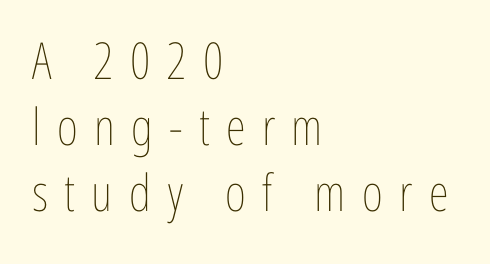
The image shows 51 px thin, condensed type, upright; set left-aligned, normal line spacing (1.29x), unusually wide letter spacing (+0.32 em), not underlined; low stroke contrast and a medium x-height.
